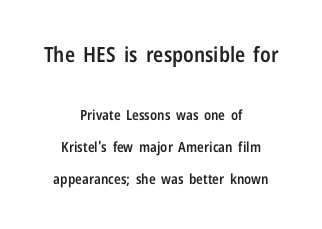
The image shows 21 px text type, upright; set centered, loose line spacing (2.32x), normal letter spacing, not underlined; the first (top) block is 1.5x larger.
